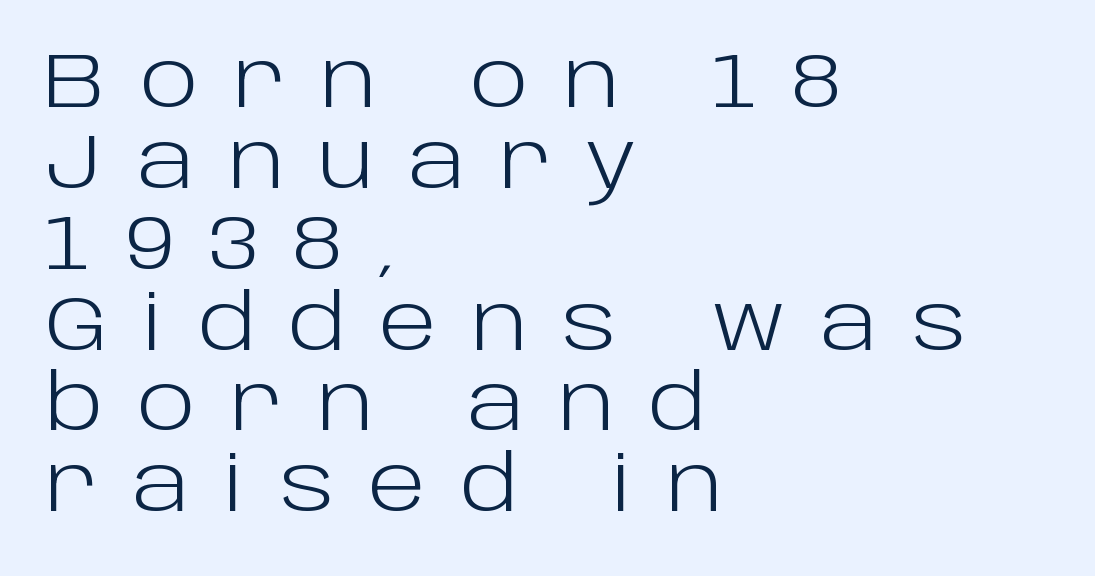
Q: Is the text bold? A: No.
Q: Is the text italic (slanted)? A: No, it is upright.
Q: Is the typeface a serif or a sans-serif typeface? A: Sans-serif.
Q: Is the text underlined? A: No.
Q: How is the paragraph aligned? A: Left-aligned.
Q: Is the spacing between letters normal or unusually wide? A: Unusually wide.
Q: Is the spacing between lines tight, normal or loose? A: Tight.
Q: Width (condensed, normal, or wide)? A: Normal.
Q: Stroke contrast? A: Low.
Q: x-height? A: Large.
Q: Monospaced? A: No.
